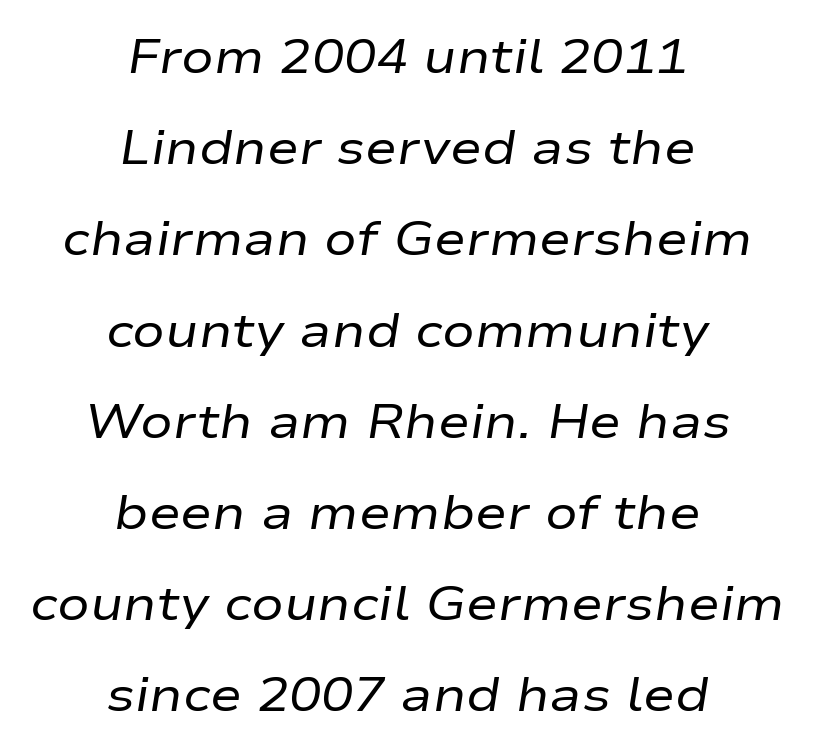
{"italic": "yes", "lean": "right", "slant_degrees": 9, "bold": "no", "weight": "regular", "width": "wide", "stroke_contrast": "low", "x_height": "medium", "monospaced": "no", "underline": "no", "align": "center", "line_spacing": "loose", "line_spacing_ratio": 1.9, "letter_spacing": "normal", "letter_spacing_em": 0.0, "glyph_px": 48}
